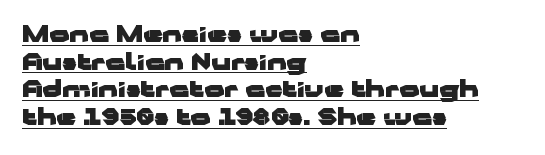
The image shows 22 px bold type, upright; set left-aligned, normal line spacing (1.26x), normal letter spacing, underlined.
